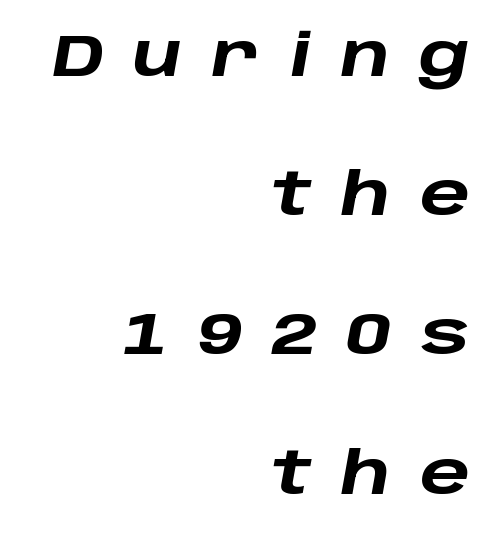
The image shows 59 px heavy, wide type, italic (leaning right); set right-aligned, loose line spacing (2.36x), unusually wide letter spacing (+0.5 em), not underlined; low stroke contrast and a large x-height.
